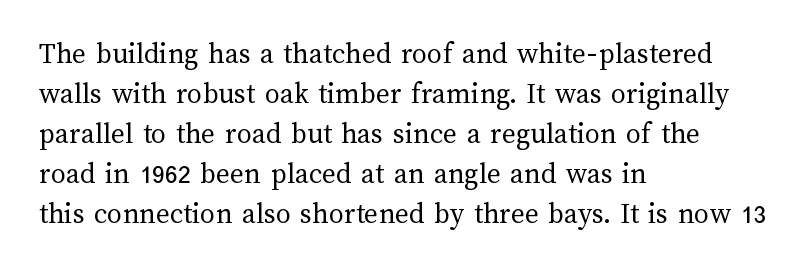
Q: Is the text bold? A: No.
Q: Is the text italic (slanted)? A: No, it is upright.
Q: Is the text underlined? A: No.
Q: How is the paragraph aligned? A: Left-aligned.
Q: Is the spacing between letters normal or unusually wide? A: Normal.
Q: Is the spacing between lines tight, normal or loose? A: Normal.
Q: Width (condensed, normal, or wide)? A: Normal.
Q: Stroke contrast? A: Medium.
Q: x-height? A: Medium.
Q: Monospaced? A: No.
